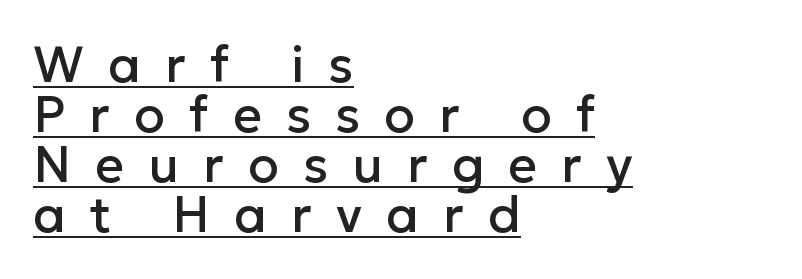
Q: Is the text italic (slanted)? A: No, it is upright.
Q: Is the typeface a serif or a sans-serif typeface? A: Sans-serif.
Q: Is the text underlined? A: Yes.
Q: How is the paragraph aligned? A: Left-aligned.
Q: Is the spacing between letters normal or unusually wide? A: Unusually wide.
Q: Is the spacing between lines tight, normal or loose? A: Tight.
Q: Width (condensed, normal, or wide)? A: Normal.
Q: Stroke contrast? A: Low.
Q: x-height? A: Medium.
Q: Monospaced? A: No.
